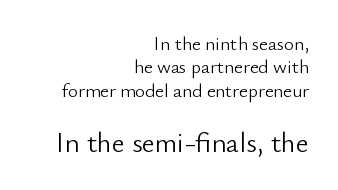
The image shows 28 px light sans-serif type, upright; set right-aligned, line spacing 1.23x, normal letter spacing, not underlined; the second (bottom) block is 1.47x larger; low stroke contrast and a small x-height.
